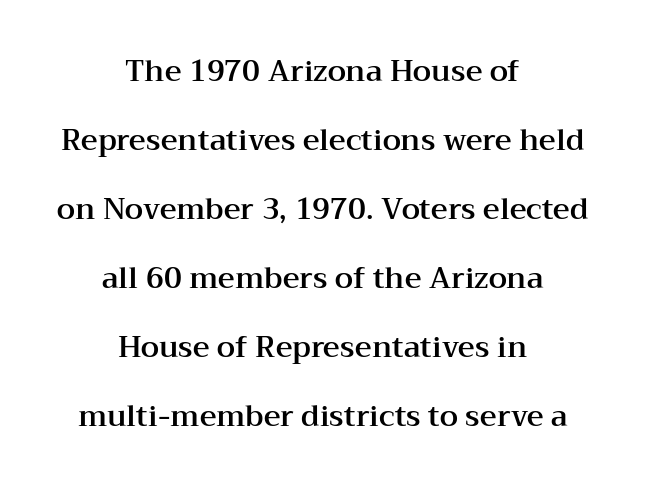
Standard letterfit; no display-style spreading of the glyphs. Proportional: the letters do not fall into vertical columns. Successive baselines arrive slowly, with a big drop between each. Honestly, there is no underline to notice here at all. Horizontally, the lines are justified to the midpoint only. Type style note: has serifs.
